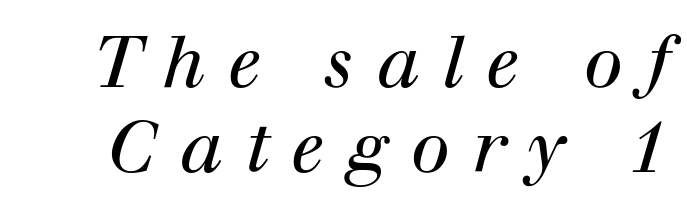
The image shows 71 px regular-weight serif type, italic (leaning right); set line spacing 1.2x, unusually wide letter spacing (+0.31 em), not underlined; high stroke contrast and a medium x-height.
